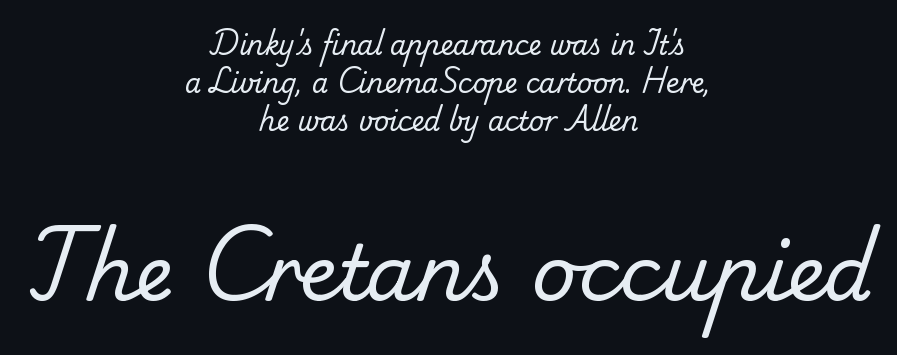
{"serif": "yes", "bold": "no", "weight": "regular", "width": "normal", "stroke_contrast": "low", "x_height": "small", "monospaced": "no", "underline": "no", "align": "center", "line_spacing": "normal", "line_spacing_ratio": 1.46, "letter_spacing": "normal", "letter_spacing_em": 0.0, "larger_block": "second", "size_ratio": 2.96, "glyph_px": 77}
